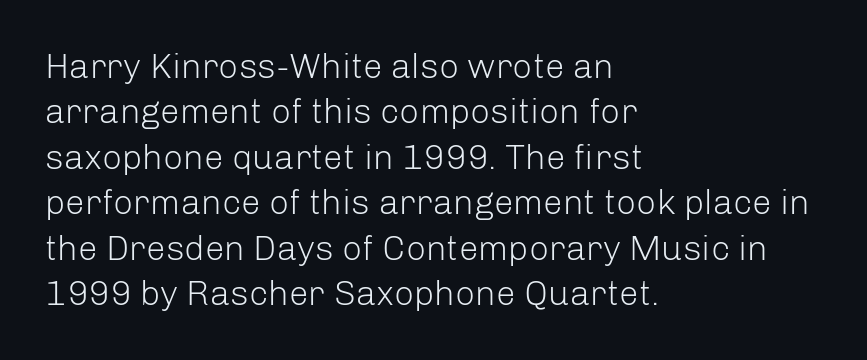
{"serif": "no", "italic": "no", "bold": "no", "weight": "light", "width": "normal", "stroke_contrast": "low", "x_height": "medium", "monospaced": "no", "underline": "no", "align": "left", "line_spacing": "normal", "line_spacing_ratio": 1.3, "letter_spacing": "normal", "letter_spacing_em": 0.0, "glyph_px": 35}
